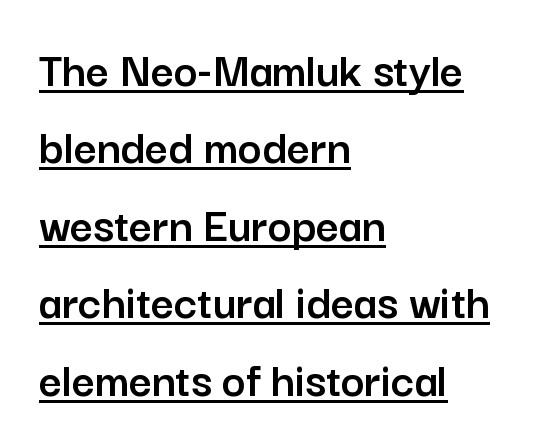
{"serif": "no", "italic": "no", "width": "normal", "stroke_contrast": "low", "x_height": "medium", "monospaced": "no", "underline": "yes", "align": "left", "line_spacing": "normal", "line_spacing_ratio": 1.55, "letter_spacing": "normal", "letter_spacing_em": 0.0, "glyph_px": 50}
